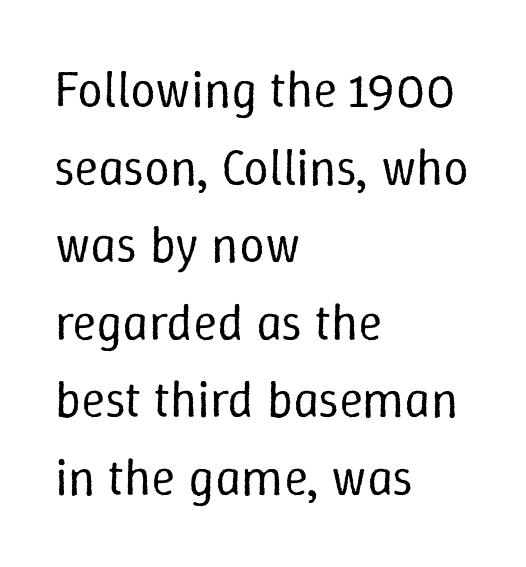
Q: Is the text bold? A: No.
Q: Is the text italic (slanted)? A: No, it is upright.
Q: Is the text underlined? A: No.
Q: How is the paragraph aligned? A: Left-aligned.
Q: Is the spacing between letters normal or unusually wide? A: Normal.
Q: Is the spacing between lines tight, normal or loose? A: Normal.
Q: Width (condensed, normal, or wide)? A: Normal.
Q: Stroke contrast? A: Low.
Q: x-height? A: Medium.
Q: Monospaced? A: No.
